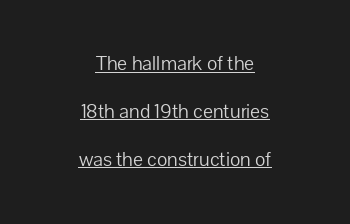
The image shows 21 px text type, upright; set centered, loose line spacing (2.28x), normal letter spacing, underlined.
